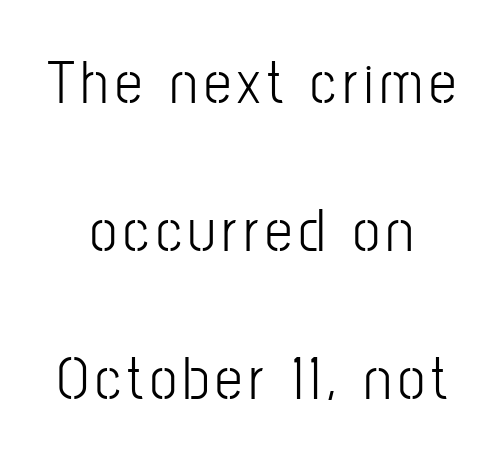
Vertical spacing — loose. The face used here is proportionally spaced, like ordinary book or web type. The paragraph has two soft edges and a firm central axis. This rendering employs a face without finishing strokes, i.e., a sans-serif. The letters look calm and open, with moderate or lighter stems. Quick note: not italic, upright.
